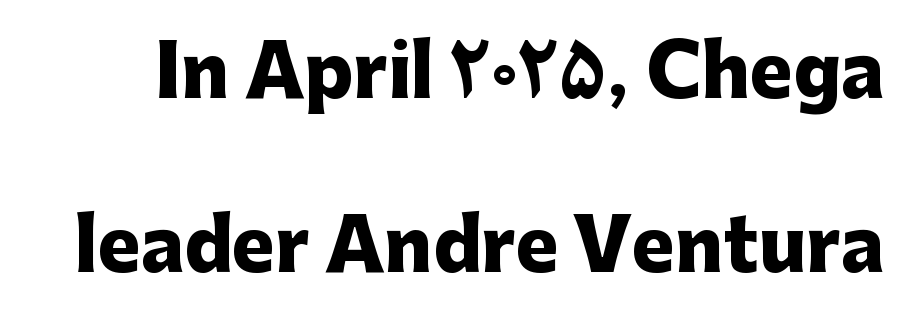
{"serif": "no", "italic": "no", "bold": "yes", "weight": "heavy", "width": "normal", "stroke_contrast": "low", "x_height": "medium", "monospaced": "no", "underline": "no", "line_spacing": "loose", "line_spacing_ratio": 2.42, "letter_spacing": "normal", "letter_spacing_em": 0.0, "glyph_px": 72}
